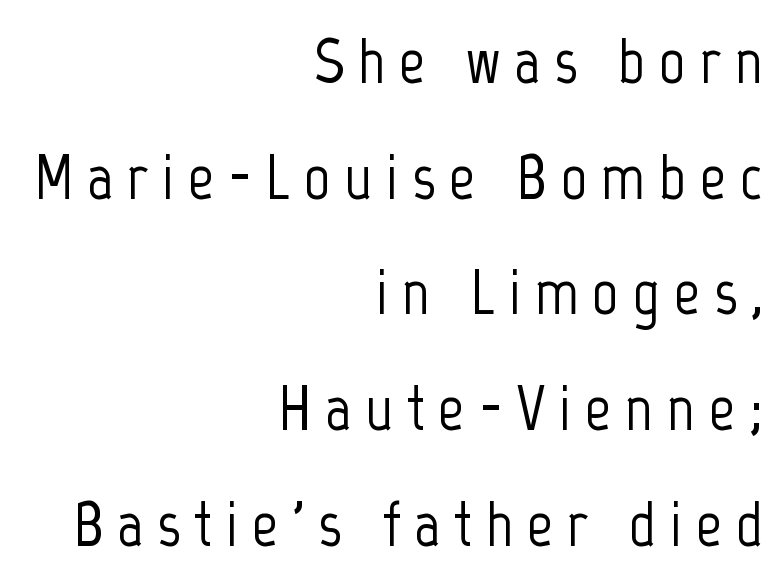
{"serif": "no", "italic": "no", "width": "condensed", "stroke_contrast": "low", "x_height": "medium", "monospaced": "no", "underline": "no", "align": "right", "line_spacing_ratio": 1.78, "letter_spacing": "wide", "letter_spacing_em": 0.21, "glyph_px": 65}
